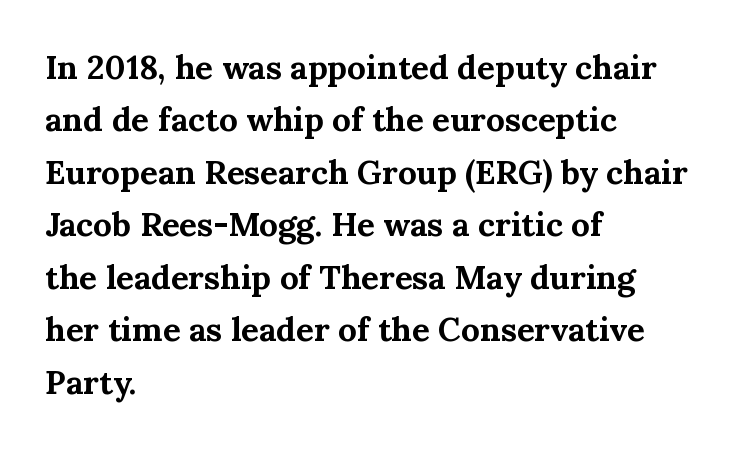
Letters rest on an invisible, unmarked baseline. Caption: multi-line text, flush left, ragged right. A roman cut, with each character standing at attention. The rendering uses natural spacing where letterforms have individual widths. Baseline-to-baseline distance is the conventional proportion of letter height. The passage shown is emphatically bold.
